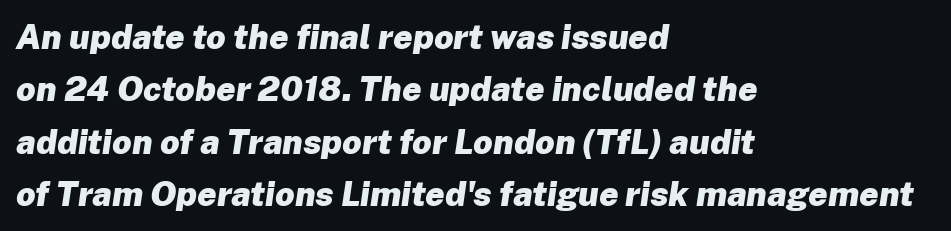
{"italic": "yes", "lean": "right", "slant_degrees": 8, "bold": "yes", "weight": "heavy", "width": "normal", "stroke_contrast": "low", "x_height": "medium", "monospaced": "no", "underline": "no", "align": "left", "line_spacing": "normal", "line_spacing_ratio": 1.54, "letter_spacing": "normal", "letter_spacing_em": 0.0, "glyph_px": 34}
